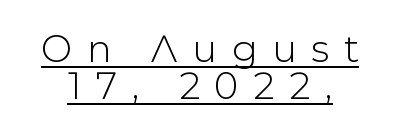
Q: Is the text italic (slanted)? A: No, it is upright.
Q: Is the typeface a serif or a sans-serif typeface? A: Sans-serif.
Q: Is the text underlined? A: Yes.
Q: Is the spacing between letters normal or unusually wide? A: Unusually wide.
Q: Is the spacing between lines tight, normal or loose? A: Tight.
Q: Width (condensed, normal, or wide)? A: Normal.
Q: Stroke contrast? A: Low.
Q: x-height? A: Medium.
Q: Monospaced? A: No.
